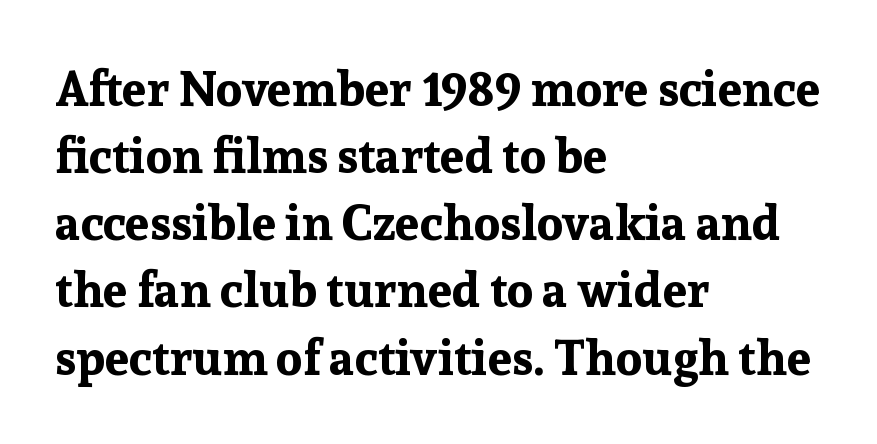
The image shows 49 px bold serif type, upright; set left-aligned, normal line spacing (1.37x), normal letter spacing, not underlined; low stroke contrast and a medium x-height.
